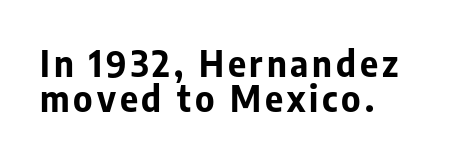
Q: Is the text bold? A: Yes.
Q: Is the text italic (slanted)? A: No, it is upright.
Q: Is the typeface a serif or a sans-serif typeface? A: Sans-serif.
Q: Is the text underlined? A: No.
Q: How is the paragraph aligned? A: Left-aligned.
Q: Is the spacing between lines tight, normal or loose? A: Tight.
Q: Width (condensed, normal, or wide)? A: Normal.
Q: Stroke contrast? A: Low.
Q: x-height? A: Medium.
Q: Monospaced? A: No.
